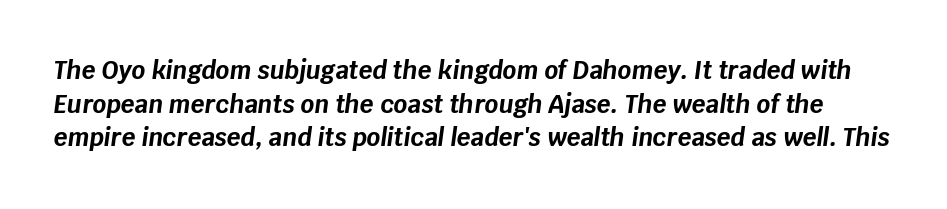
{"italic": "yes", "lean": "right", "slant_degrees": 8, "bold": "yes", "underline": "no", "line_spacing": "normal", "line_spacing_ratio": 1.4, "letter_spacing": "normal", "letter_spacing_em": 0.0, "glyph_px": 24}
